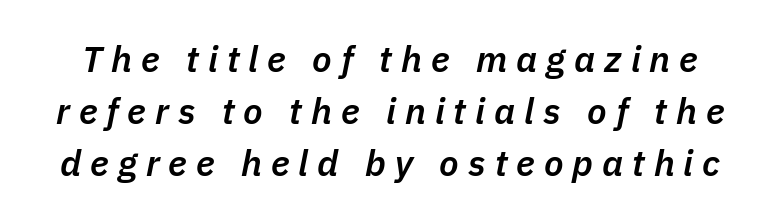
Q: Is the text bold? A: Semi-bold.
Q: Is the text italic (slanted)? A: Yes, it leans right by about 11 degrees.
Q: Is the text underlined? A: No.
Q: Is the spacing between letters normal or unusually wide? A: Unusually wide.
Q: Is the spacing between lines tight, normal or loose? A: Normal.
Q: Width (condensed, normal, or wide)? A: Normal.
Q: Stroke contrast? A: Low.
Q: x-height? A: Medium.
Q: Monospaced? A: No.
